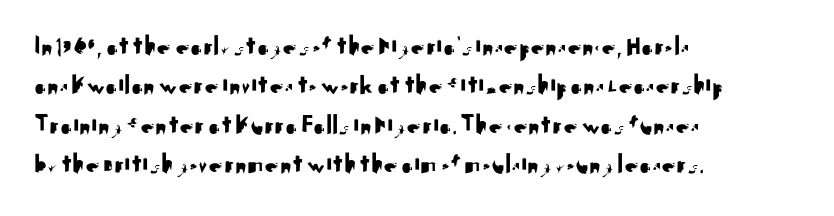
The lettering stays uniformly vertical, giving the passage a roman look. What kind of face is this? One without serifs — a sans. These lines are rendered in a variable-pitch font. Each row of text sits above clean, open space.
